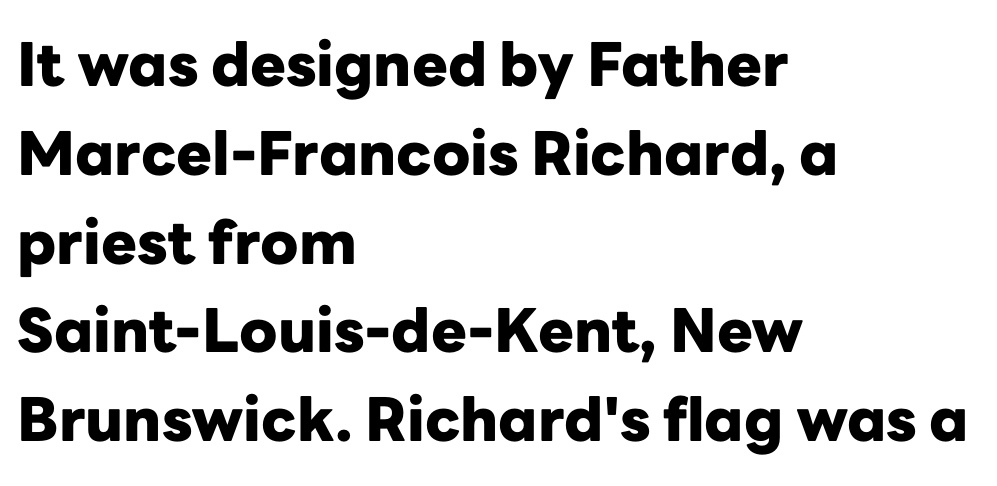
{"serif": "no", "italic": "no", "bold": "yes", "weight": "heavy", "width": "normal", "stroke_contrast": "low", "x_height": "medium", "monospaced": "no", "underline": "no", "align": "left", "line_spacing": "normal", "line_spacing_ratio": 1.48, "letter_spacing": "normal", "letter_spacing_em": 0.0, "glyph_px": 60}
